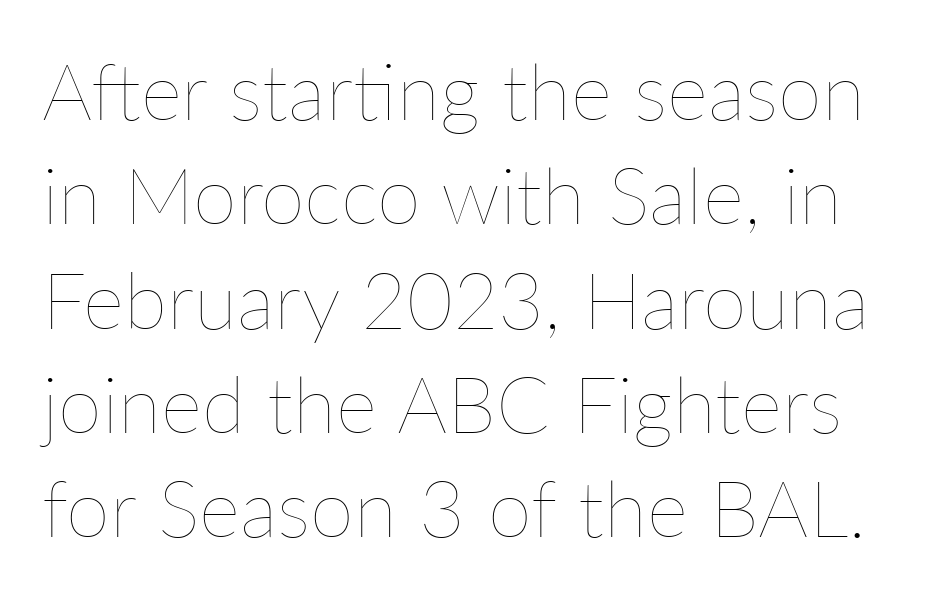
Has an underline been added? It has not. The rendering uses a moderate line-height, typical for paragraphs. Posture: vertical. Here the designer chose a conventional face with non-uniform glyph widths.
